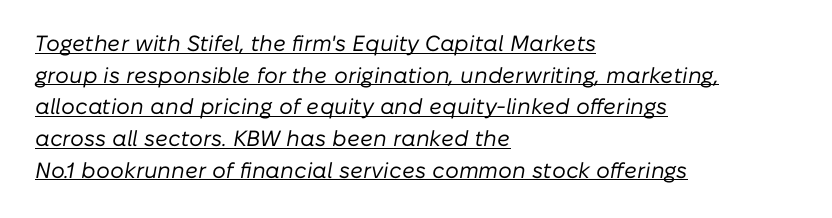
The image shows 22 px text type, italic (leaning right); set left-aligned, normal line spacing (1.44x), normal letter spacing, underlined.
